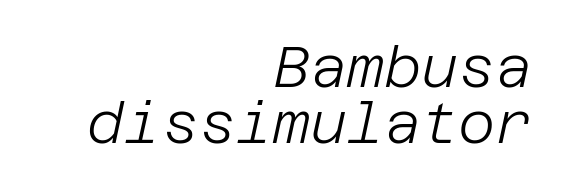
The cut favours lightness, reaching ordinary text weight at its darkest. A typesetter would call this leading minimal, almost set solid. The paragraph has a hard right edge and a soft left edge. Underline: absent. A typesetter would mark this as italic. Compared with typical body copy, the letter spacing here is the same.
